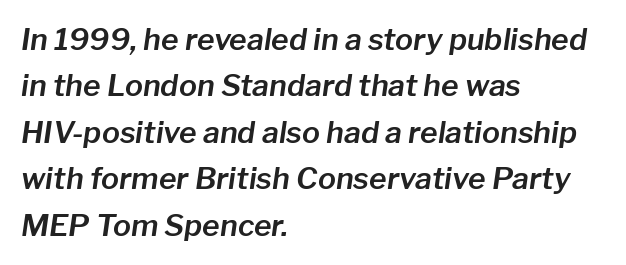
Q: Is the text italic (slanted)? A: Yes, it leans right by about 8 degrees.
Q: Is the text underlined? A: No.
Q: How is the paragraph aligned? A: Left-aligned.
Q: Is the spacing between letters normal or unusually wide? A: Normal.
Q: Is the spacing between lines tight, normal or loose? A: Normal.
Q: Width (condensed, normal, or wide)? A: Normal.
Q: Stroke contrast? A: Low.
Q: x-height? A: Medium.
Q: Monospaced? A: No.
